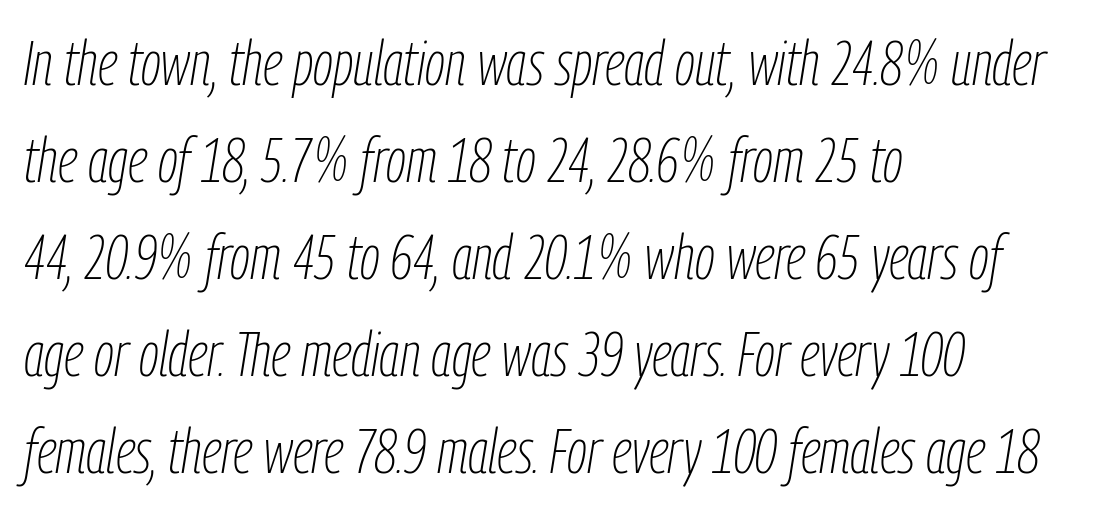
The typography opts for an oblique posture over an upright one. Vertical spacing — default. You could not count columns in this text — the font is proportionally spaced. Which margin do the lines hug? The left one — the right edge is uneven.
